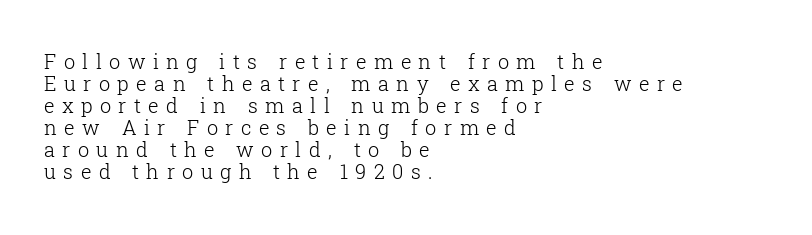
The image shows 20 px text type, upright; set left-aligned, tight line spacing (1.1x), unusually wide letter spacing (+0.37 em), not underlined.
